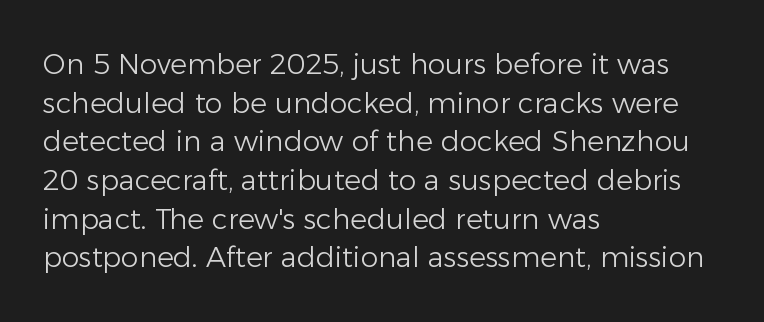
Q: Is the text bold? A: No.
Q: Is the text italic (slanted)? A: No, it is upright.
Q: Is the typeface a serif or a sans-serif typeface? A: Sans-serif.
Q: Is the text underlined? A: No.
Q: How is the paragraph aligned? A: Left-aligned.
Q: Is the spacing between letters normal or unusually wide? A: Normal.
Q: Is the spacing between lines tight, normal or loose? A: Normal.
Q: Width (condensed, normal, or wide)? A: Normal.
Q: Stroke contrast? A: Low.
Q: x-height? A: Medium.
Q: Monospaced? A: No.
